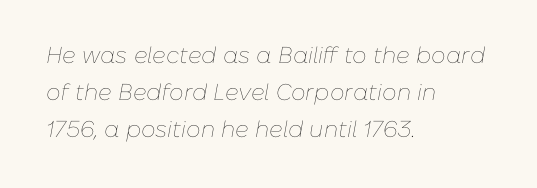
The image shows 23 px text type, italic (leaning right); set left-aligned, normal line spacing (1.6x), normal letter spacing, not underlined.
